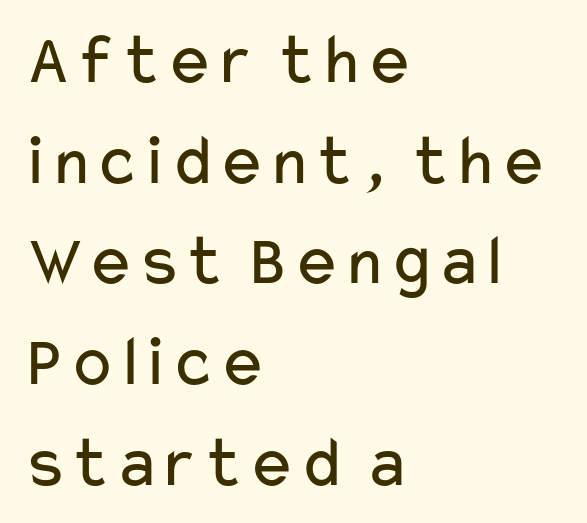
Does extra space separate the letters? No, they use regular spacing. Each line starts at the same left margin while the right side varies. The area under the type is left untouched. If you drew a line through each stem, it would be perfectly vertical.
